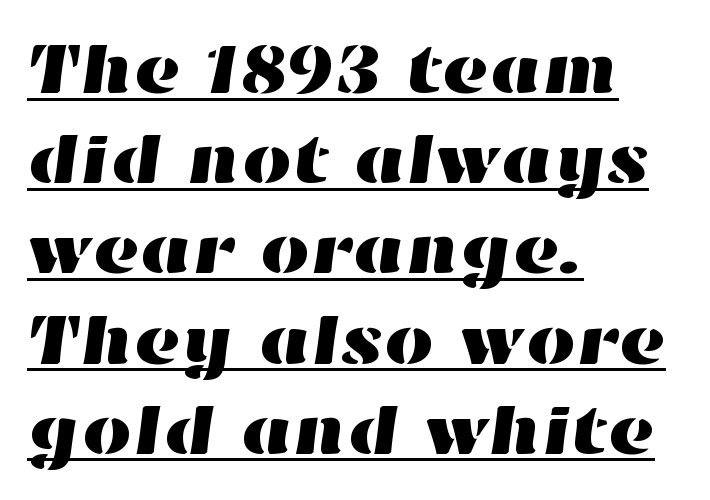
Q: Is the text underlined? A: Yes.
Q: How is the paragraph aligned? A: Left-aligned.
Q: Is the spacing between letters normal or unusually wide? A: Normal.
Q: Is the spacing between lines tight, normal or loose? A: Normal.
Q: Width (condensed, normal, or wide)? A: Wide.
Q: Stroke contrast? A: High.
Q: x-height? A: Medium.
Q: Monospaced? A: No.
